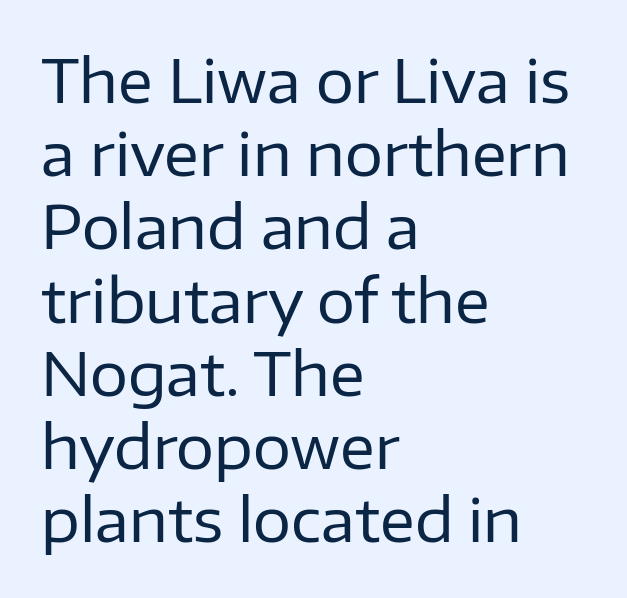
Q: Is the text bold? A: No.
Q: Is the text italic (slanted)? A: No, it is upright.
Q: Is the typeface a serif or a sans-serif typeface? A: Sans-serif.
Q: Is the text underlined? A: No.
Q: How is the paragraph aligned? A: Left-aligned.
Q: Is the spacing between letters normal or unusually wide? A: Normal.
Q: Width (condensed, normal, or wide)? A: Normal.
Q: Stroke contrast? A: Low.
Q: x-height? A: Medium.
Q: Monospaced? A: No.
